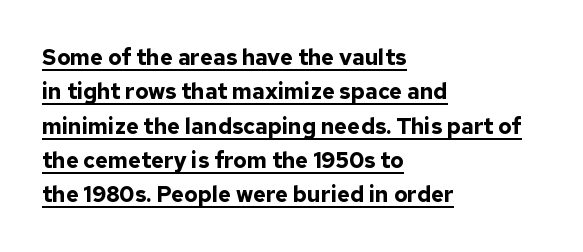
Caption: bold face, heavy strokes. You can tell it's not italic because the verticals are truly vertical. The rows are spaced the way most documents space them. This rendering leaves character spacing at its baseline value.
